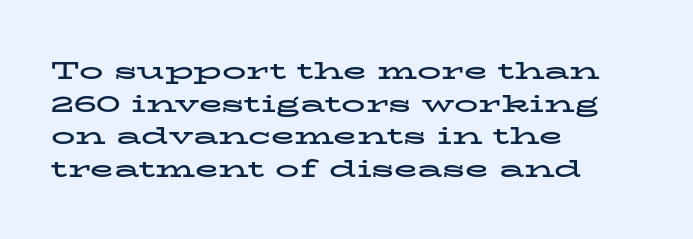
The rendering uses a moderate line-height, typical for paragraphs. The typography opts for an upright posture over an oblique one. Each word holds together tightly as a unit, with standard inter-letter gaps. Left-aligned paragraph, ragged on the right. The sample has been set heavy, in full bold. The string is rendered with underlining switched off.
